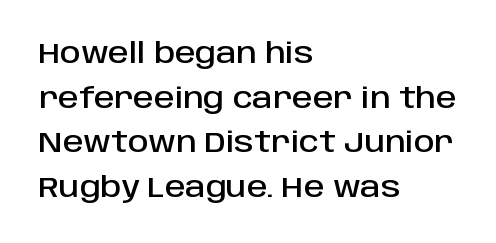
The image shows 29 px sans-serif type, upright; set left-aligned, normal line spacing (1.54x), normal letter spacing, not underlined; low stroke contrast and a large x-height.
